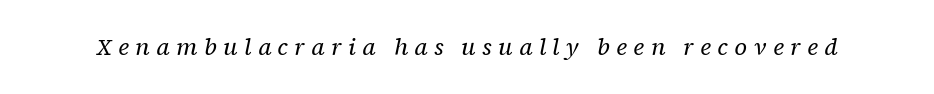
Q: Is the text bold? A: No.
Q: Is the text italic (slanted)? A: Yes, it leans right by about 12 degrees.
Q: Is the text underlined? A: No.
Q: Is the spacing between letters normal or unusually wide? A: Unusually wide.
